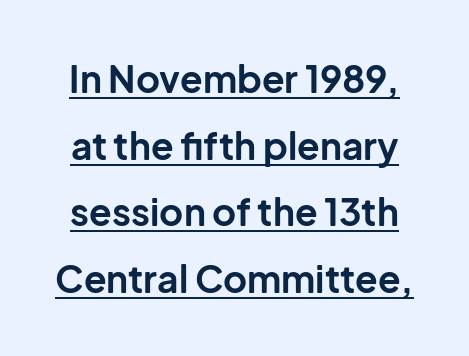
The image shows 37 px bold sans-serif type, upright; set line spacing 1.8x, normal letter spacing, underlined; low stroke contrast and a medium x-height.
